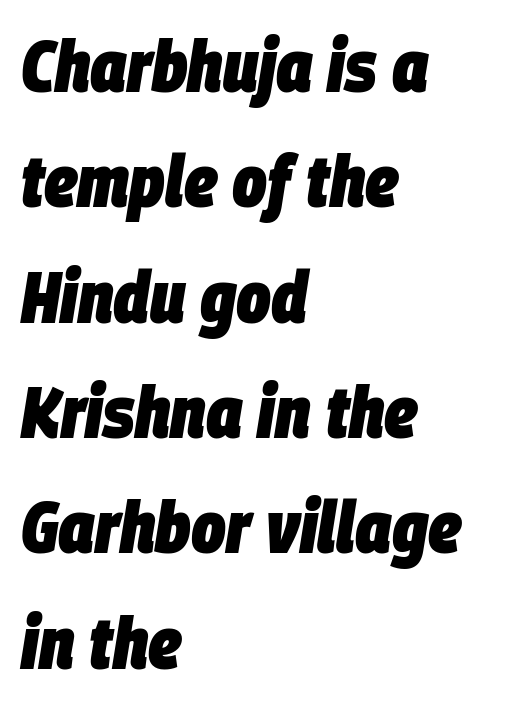
{"italic": "yes", "lean": "right", "slant_degrees": 9, "bold": "yes", "weight": "heavy", "width": "condensed", "stroke_contrast": "low", "x_height": "large", "monospaced": "no", "underline": "no", "align": "left", "line_spacing": "normal", "line_spacing_ratio": 1.58, "letter_spacing": "normal", "letter_spacing_em": 0.0, "glyph_px": 73}
